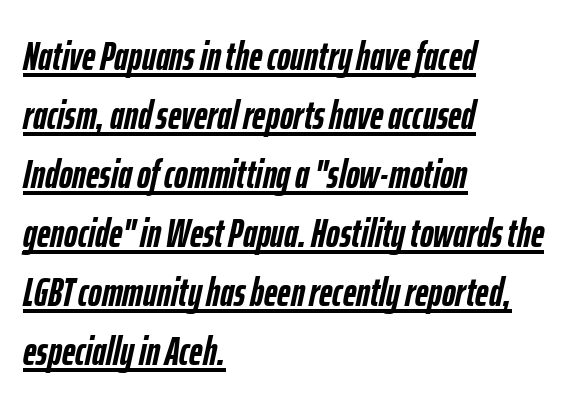
The image shows 41 px semibold, condensed type, italic (leaning right); set left-aligned, normal line spacing (1.44x), normal letter spacing, underlined; low stroke contrast and a medium x-height.
